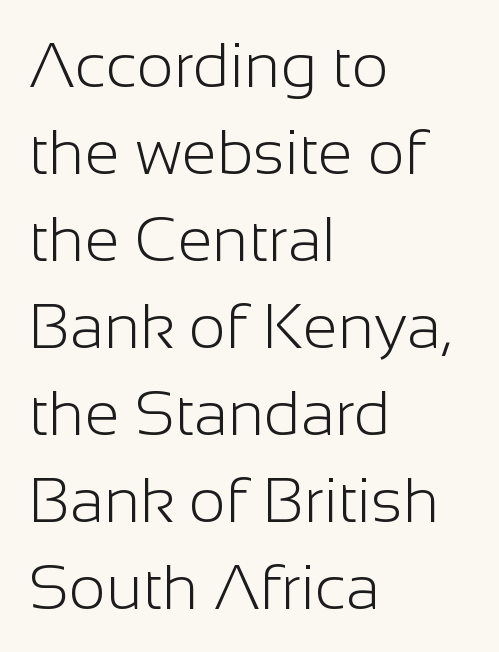
Q: Is the text bold? A: No.
Q: Is the text italic (slanted)? A: No, it is upright.
Q: Is the typeface a serif or a sans-serif typeface? A: Sans-serif.
Q: Is the text underlined? A: No.
Q: How is the paragraph aligned? A: Left-aligned.
Q: Is the spacing between letters normal or unusually wide? A: Normal.
Q: Is the spacing between lines tight, normal or loose? A: Normal.
Q: Width (condensed, normal, or wide)? A: Normal.
Q: Stroke contrast? A: Low.
Q: x-height? A: Medium.
Q: Monospaced? A: No.
